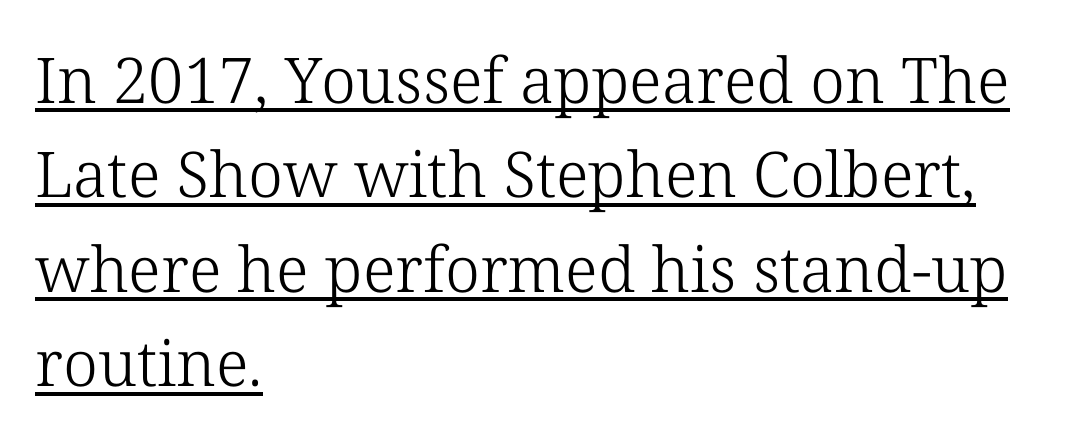
Q: Is the text bold? A: No.
Q: Is the text italic (slanted)? A: No, it is upright.
Q: Is the typeface a serif or a sans-serif typeface? A: Serif.
Q: Is the text underlined? A: Yes.
Q: How is the paragraph aligned? A: Left-aligned.
Q: Is the spacing between letters normal or unusually wide? A: Normal.
Q: Is the spacing between lines tight, normal or loose? A: Normal.
Q: Width (condensed, normal, or wide)? A: Normal.
Q: Stroke contrast? A: Low.
Q: x-height? A: Medium.
Q: Monospaced? A: No.
